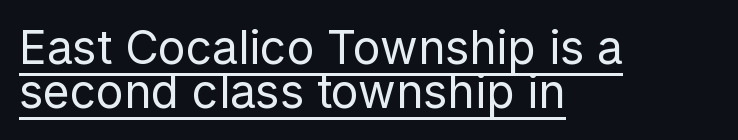
Q: Is the text bold? A: No.
Q: Is the text italic (slanted)? A: No, it is upright.
Q: Is the typeface a serif or a sans-serif typeface? A: Sans-serif.
Q: Is the text underlined? A: Yes.
Q: How is the paragraph aligned? A: Left-aligned.
Q: Is the spacing between letters normal or unusually wide? A: Normal.
Q: Is the spacing between lines tight, normal or loose? A: Tight.
Q: Width (condensed, normal, or wide)? A: Normal.
Q: Stroke contrast? A: Low.
Q: x-height? A: Medium.
Q: Monospaced? A: No.
